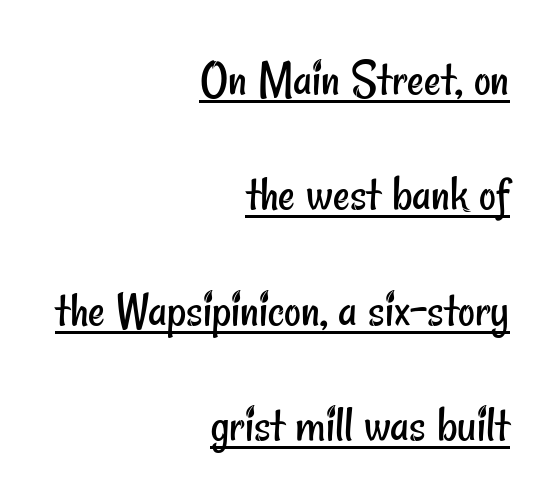
{"serif": "no", "bold": "no", "weight": "regular", "width": "condensed", "stroke_contrast": "low", "x_height": "small", "monospaced": "no", "underline": "yes", "align": "right", "line_spacing": "loose", "line_spacing_ratio": 2.22, "letter_spacing": "normal", "letter_spacing_em": 0.0, "glyph_px": 52}
